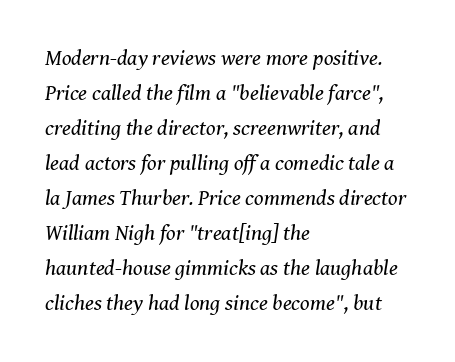
The image shows 22 px text type, italic (leaning right); set left-aligned, normal line spacing (1.59x), normal letter spacing, not underlined.
